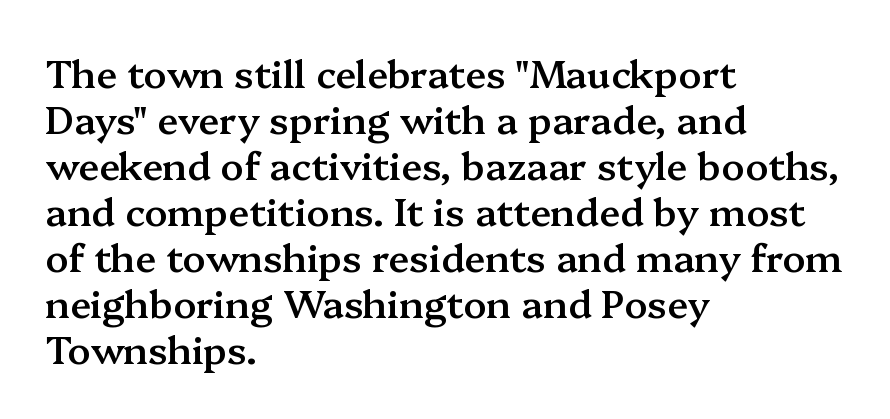
Classification — serif. Every stem runs plumb, perpendicular to the baseline. Tracking here is standard; glyphs follow each other at the usual distance. A student would call this left alignment; a typographer would say flush left, rag right.
